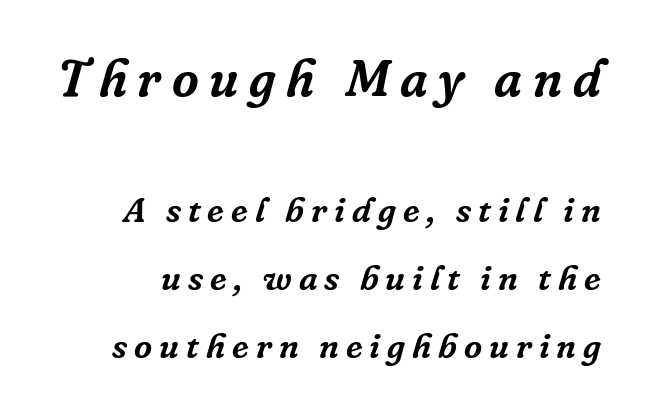
{"serif": "yes", "italic": "yes", "lean": "right", "slant_degrees": 16, "width": "normal", "stroke_contrast": "low", "x_height": "medium", "monospaced": "no", "underline": "no", "line_spacing": "loose", "line_spacing_ratio": 1.94, "letter_spacing": "wide", "letter_spacing_em": 0.2, "larger_block": "first", "size_ratio": 1.49, "glyph_px": 52}
